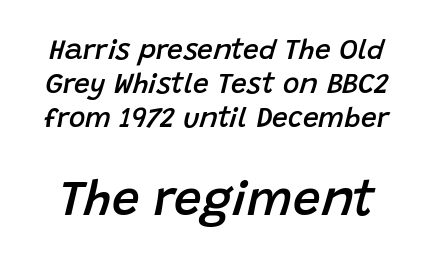
{"italic": "yes", "lean": "right", "slant_degrees": 15, "bold": "semi", "weight": "semibold", "width": "normal", "stroke_contrast": "low", "x_height": "large", "monospaced": "no", "underline": "no", "line_spacing_ratio": 1.21, "letter_spacing": "normal", "letter_spacing_em": 0.0, "larger_block": "second", "size_ratio": 1.75, "glyph_px": 49}
